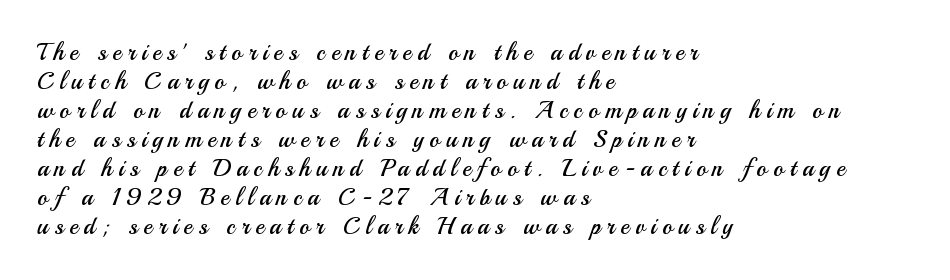
Any mark beneath the type? The region is blank. This sample uses expanded letter spacing, leaving extra air between glyphs. These lines stack with their left ends in a neat column. Stems here are at most as thick as an everyday book face.
